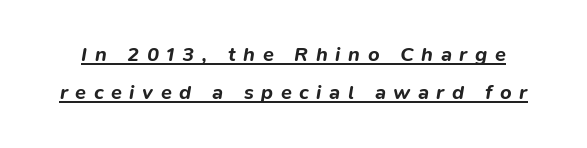
{"italic": "yes", "lean": "right", "slant_degrees": 9, "bold": "yes", "underline": "yes", "line_spacing": "loose", "line_spacing_ratio": 1.91, "letter_spacing": "wide", "letter_spacing_em": 0.38, "glyph_px": 20}
